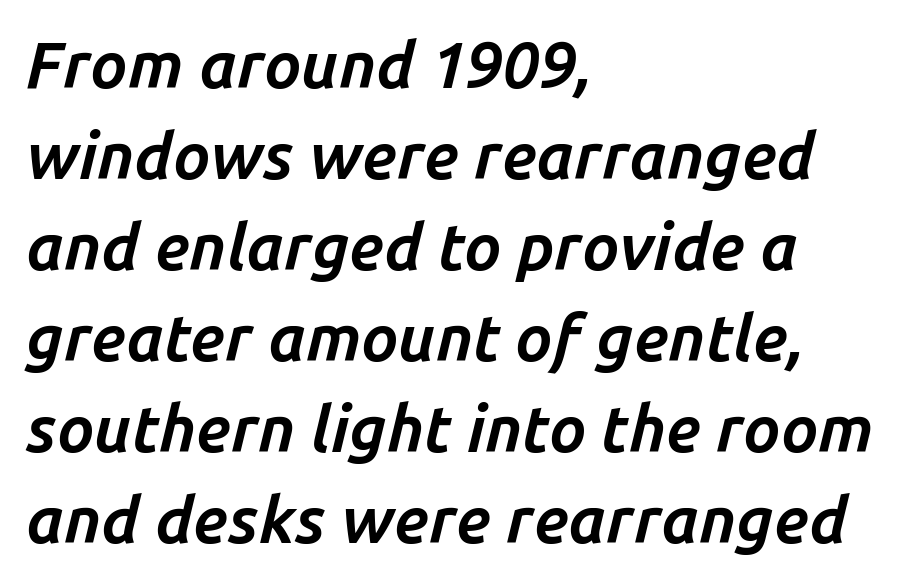
Q: Is the text bold? A: Yes.
Q: Is the text italic (slanted)? A: Yes, it leans right by about 14 degrees.
Q: Is the text underlined? A: No.
Q: How is the paragraph aligned? A: Left-aligned.
Q: Is the spacing between letters normal or unusually wide? A: Normal.
Q: Is the spacing between lines tight, normal or loose? A: Normal.
Q: Width (condensed, normal, or wide)? A: Normal.
Q: Stroke contrast? A: Low.
Q: x-height? A: Medium.
Q: Monospaced? A: No.
